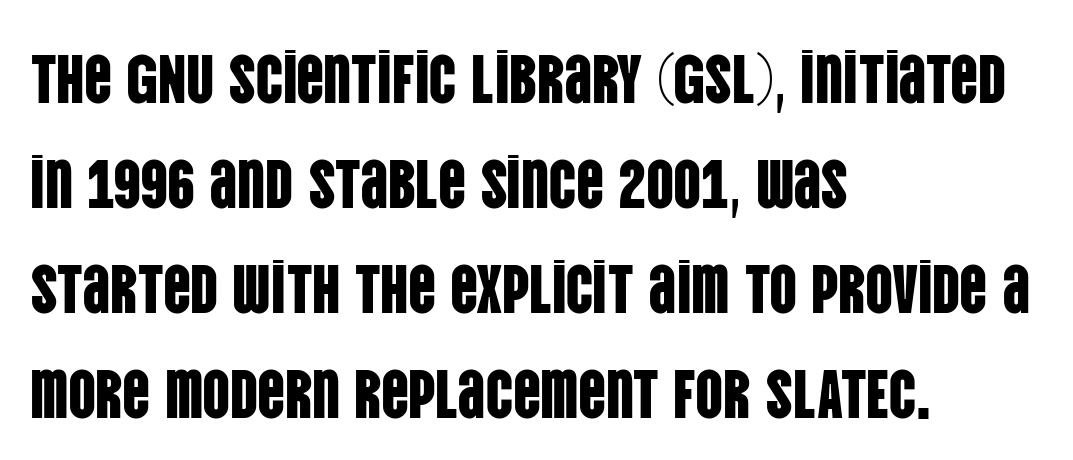
Q: Is the text italic (slanted)? A: No, it is upright.
Q: Is the typeface a serif or a sans-serif typeface? A: Sans-serif.
Q: Is the text underlined? A: No.
Q: How is the paragraph aligned? A: Left-aligned.
Q: Is the spacing between letters normal or unusually wide? A: Normal.
Q: Is the spacing between lines tight, normal or loose? A: Normal.
Q: Width (condensed, normal, or wide)? A: Condensed.
Q: Stroke contrast? A: Low.
Q: x-height? A: Large.
Q: Monospaced? A: No.
